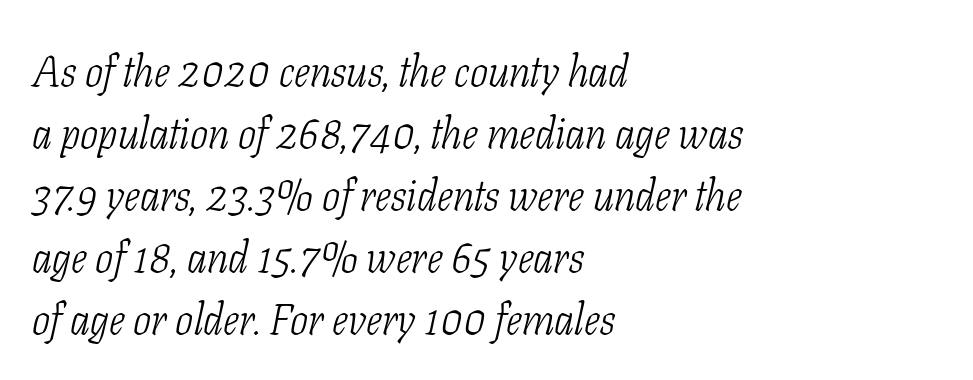
The image shows 43 px light, condensed serif type, italic (leaning right); set left-aligned, normal line spacing (1.44x), normal letter spacing, not underlined; low stroke contrast and a medium x-height.
